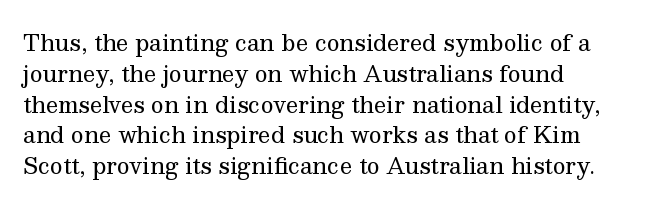
{"italic": "no", "bold": "no", "underline": "no", "align": "left", "line_spacing": "normal", "line_spacing_ratio": 1.4, "letter_spacing": "normal", "letter_spacing_em": 0.0, "glyph_px": 22}
